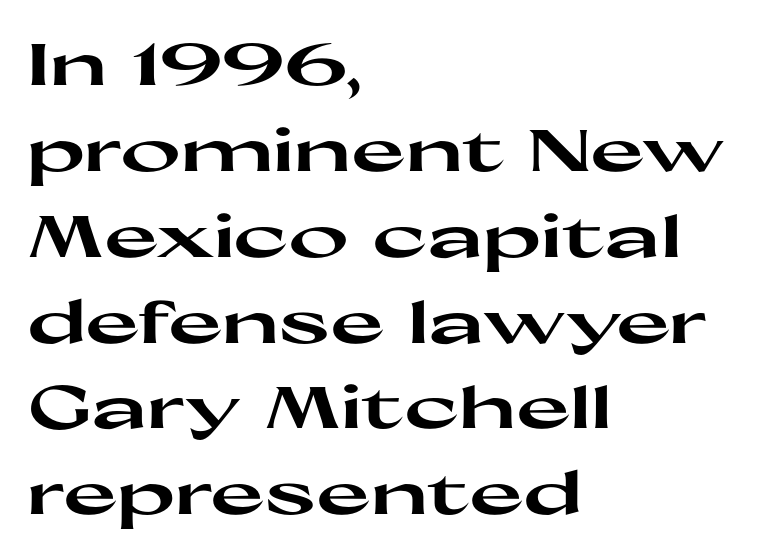
{"serif": "no", "italic": "no", "bold": "yes", "weight": "heavy", "width": "wide", "stroke_contrast": "high", "x_height": "medium", "monospaced": "no", "underline": "no", "align": "left", "line_spacing": "normal", "line_spacing_ratio": 1.48, "letter_spacing": "normal", "letter_spacing_em": 0.0, "glyph_px": 58}
